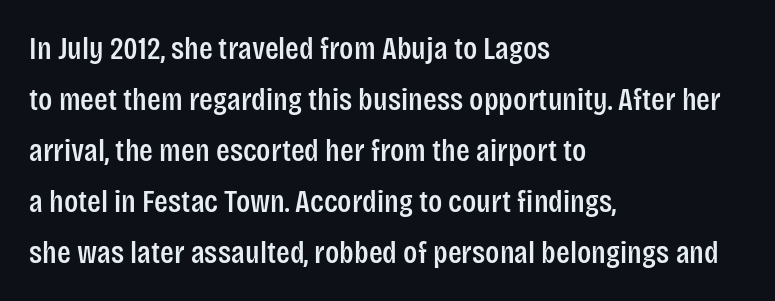
Q: Is the text italic (slanted)? A: No, it is upright.
Q: Is the typeface a serif or a sans-serif typeface? A: Sans-serif.
Q: Is the text underlined? A: No.
Q: How is the paragraph aligned? A: Left-aligned.
Q: Is the spacing between letters normal or unusually wide? A: Normal.
Q: Is the spacing between lines tight, normal or loose? A: Normal.
Q: Width (condensed, normal, or wide)? A: Condensed.
Q: Stroke contrast? A: Low.
Q: x-height? A: Large.
Q: Monospaced? A: No.
